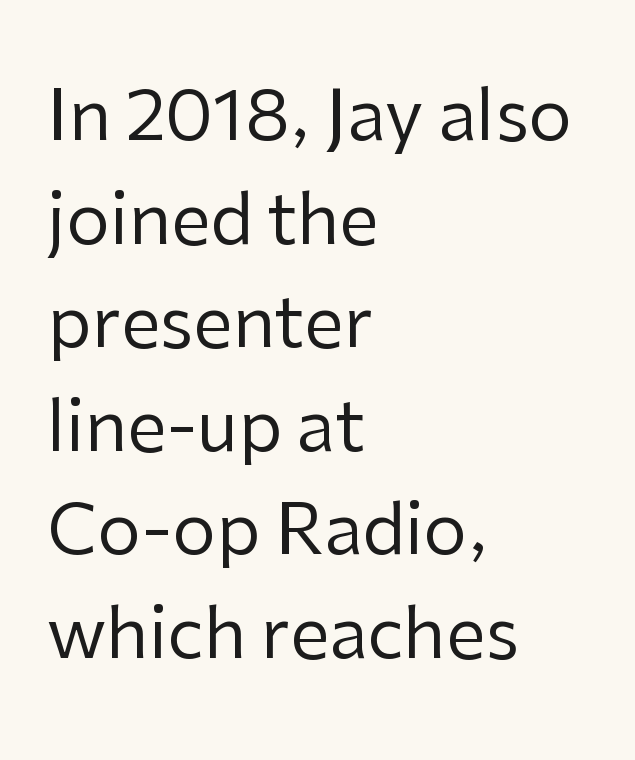
Q: Is the text bold? A: No.
Q: Is the text italic (slanted)? A: No, it is upright.
Q: Is the typeface a serif or a sans-serif typeface? A: Sans-serif.
Q: Is the text underlined? A: No.
Q: How is the paragraph aligned? A: Left-aligned.
Q: Is the spacing between letters normal or unusually wide? A: Normal.
Q: Is the spacing between lines tight, normal or loose? A: Normal.
Q: Width (condensed, normal, or wide)? A: Normal.
Q: Stroke contrast? A: Low.
Q: x-height? A: Medium.
Q: Monospaced? A: No.
